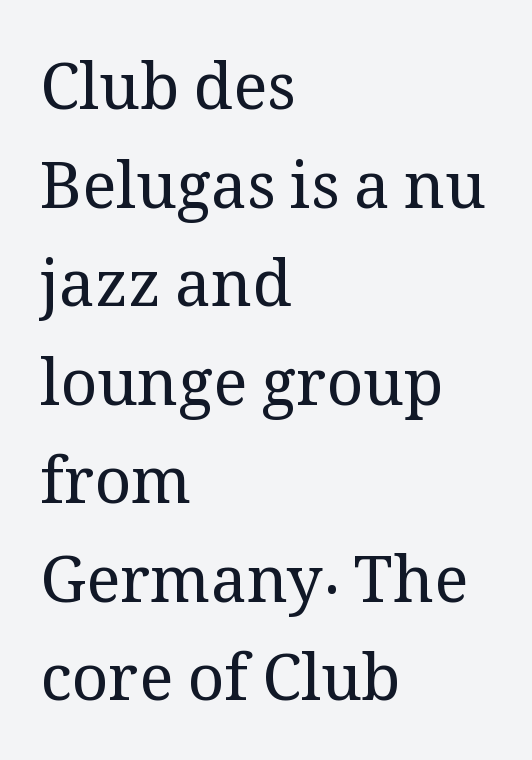
Character widths vary here, with narrow letters taking less room than wide ones. The specimen omits any rule beneath the text block's lines. Vertical stems look standard width or narrower in stroke. Vertically, the passage feels balanced, rows spaced as you'd expect.
